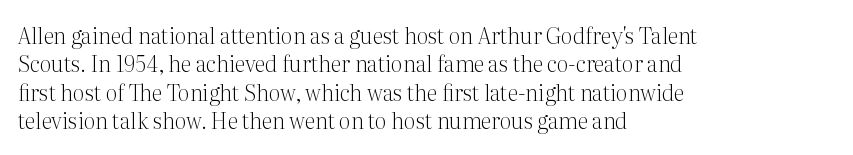
The image shows 22 px text type, upright; set left-aligned, normal line spacing (1.29x), normal letter spacing, not underlined.
